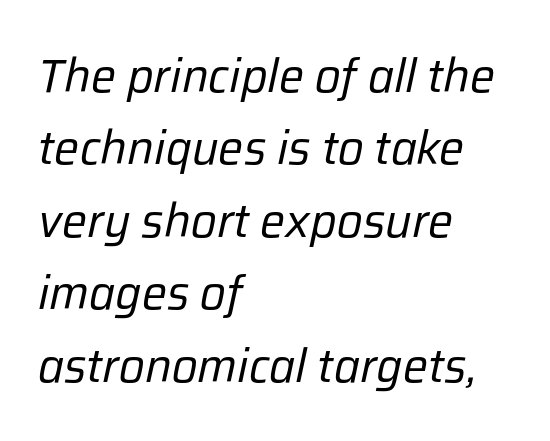
The image shows 47 px regular-weight type, italic (leaning right); set left-aligned, normal line spacing (1.54x), normal letter spacing, not underlined; low stroke contrast and a medium x-height.
